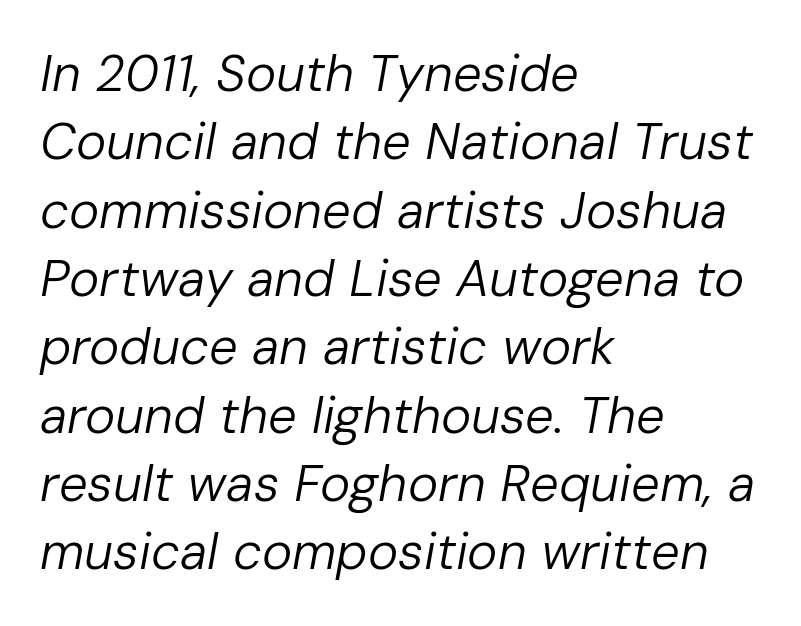
The paragraph has a hard left edge and a soft right edge. The cut favours lightness, reaching ordinary text weight at its darkest. Glance below the letters and you will spot only blank space. Emphasis-style slanted type is in use. The line texture is even and compact thanks to regular tracking.
